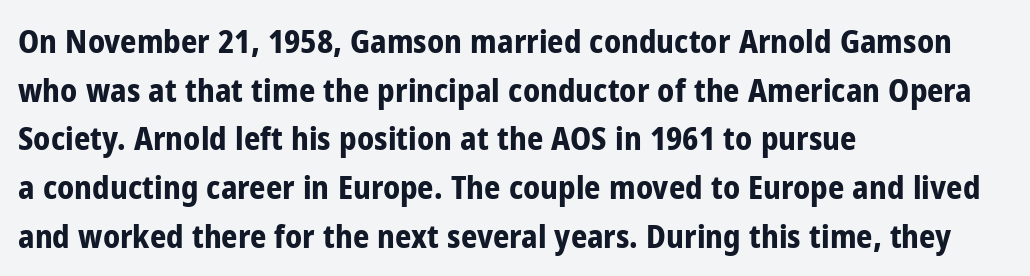
Notice how descenders clear the ascenders below comfortably — that's standard leading. Think of a printed novel: that variable character pitch is what you see here. The area under the type is left untouched. Posture: vertical. A typesetter would label this face a sans.
